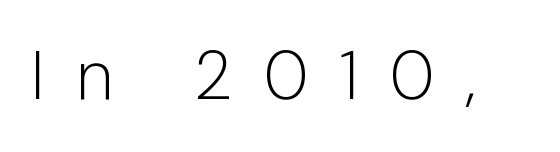
Each letter's strokes conclude bluntly, with no projecting serifs. Look at the tracking — it's clearly loosened, letters drifting apart. On a weight scale, this lands at 450 or below. The space beneath each line is pristine and unruled.
